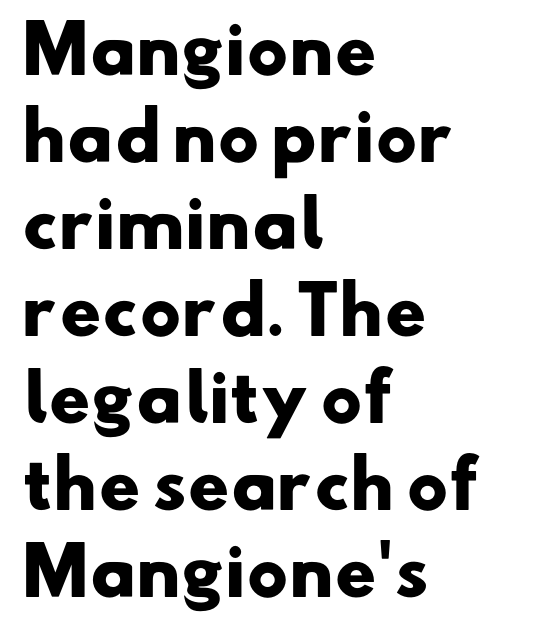
The image shows 64 px heavy, wide sans-serif type; set left-aligned, normal line spacing (1.36x), normal letter spacing, not underlined; low stroke contrast and a small x-height.
